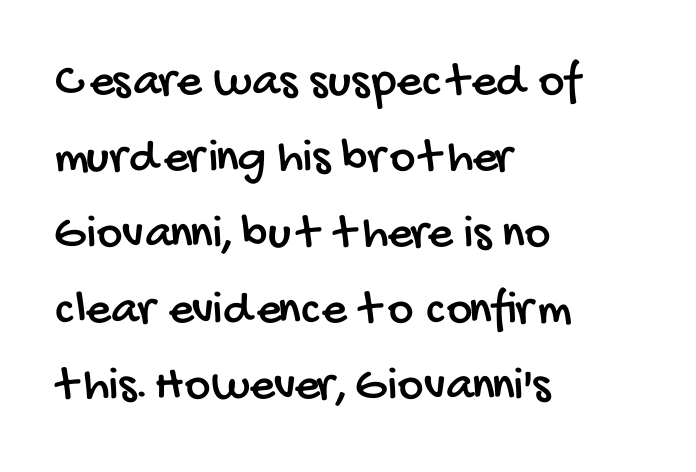
{"serif": "no", "width": "condensed", "stroke_contrast": "low", "x_height": "large", "monospaced": "no", "underline": "no", "align": "left", "line_spacing": "normal", "line_spacing_ratio": 1.55, "letter_spacing": "normal", "letter_spacing_em": 0.0, "glyph_px": 49}
